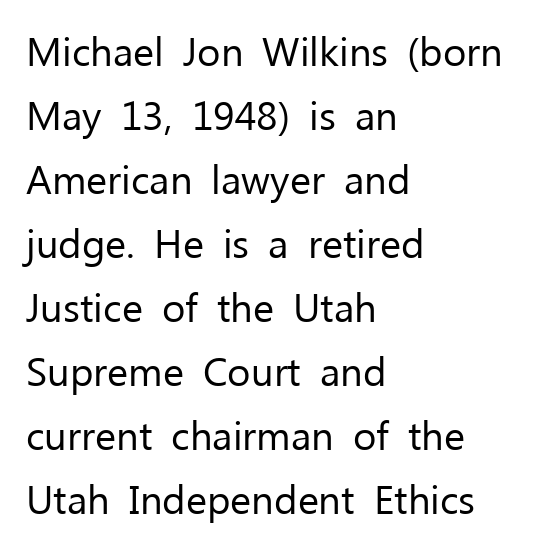
Q: Is the text bold? A: No.
Q: Is the text italic (slanted)? A: No, it is upright.
Q: Is the typeface a serif or a sans-serif typeface? A: Sans-serif.
Q: Is the text underlined? A: No.
Q: How is the paragraph aligned? A: Left-aligned.
Q: Is the spacing between letters normal or unusually wide? A: Normal.
Q: Is the spacing between lines tight, normal or loose? A: Normal.
Q: Width (condensed, normal, or wide)? A: Normal.
Q: Stroke contrast? A: Low.
Q: x-height? A: Medium.
Q: Monospaced? A: No.
